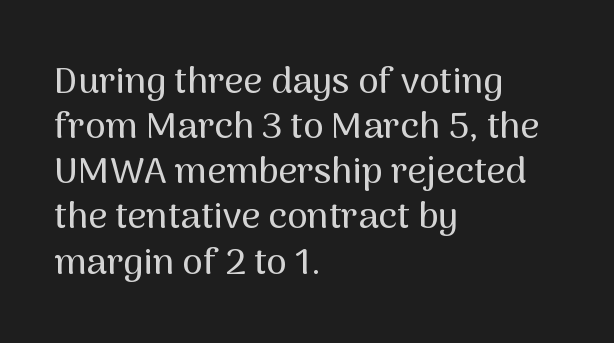
Q: Is the text italic (slanted)? A: No, it is upright.
Q: Is the typeface a serif or a sans-serif typeface? A: Sans-serif.
Q: Is the text underlined? A: No.
Q: How is the paragraph aligned? A: Left-aligned.
Q: Is the spacing between letters normal or unusually wide? A: Normal.
Q: Width (condensed, normal, or wide)? A: Normal.
Q: Stroke contrast? A: Medium.
Q: x-height? A: Medium.
Q: Monospaced? A: No.
